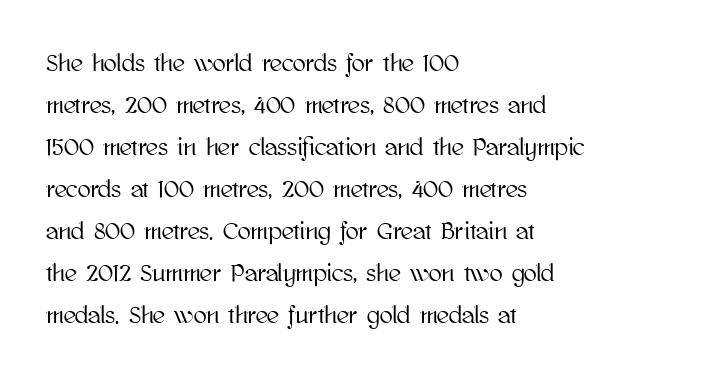
Bare-footed words on every line. Standard letterfit; no display-style spreading of the glyphs. These lines were composed using upright roman letters. The rendering anchors every line to the left-hand side.
